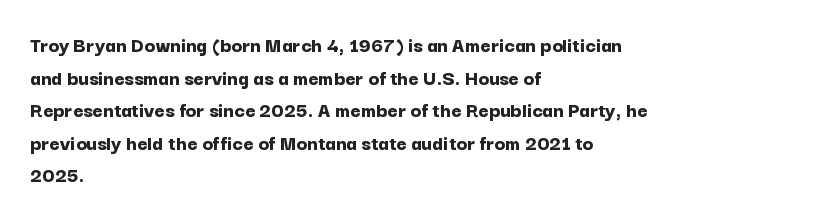
{"italic": "no", "bold": "yes", "underline": "no", "align": "left", "line_spacing": "normal", "line_spacing_ratio": 1.48, "letter_spacing": "normal", "letter_spacing_em": 0.0, "glyph_px": 22}
